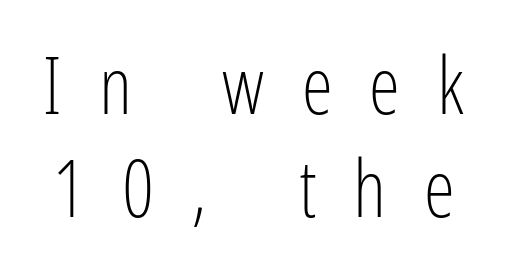
Q: Is the text bold? A: No.
Q: Is the text italic (slanted)? A: No, it is upright.
Q: Is the typeface a serif or a sans-serif typeface? A: Sans-serif.
Q: Is the text underlined? A: No.
Q: Is the spacing between letters normal or unusually wide? A: Unusually wide.
Q: Is the spacing between lines tight, normal or loose? A: Normal.
Q: Width (condensed, normal, or wide)? A: Condensed.
Q: Stroke contrast? A: Low.
Q: x-height? A: Medium.
Q: Monospaced? A: No.
